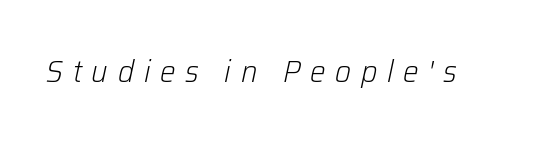
The image shows 31 px light type, italic (leaning right); set unusually wide letter spacing (+0.31 em), not underlined; low stroke contrast and a medium x-height.
